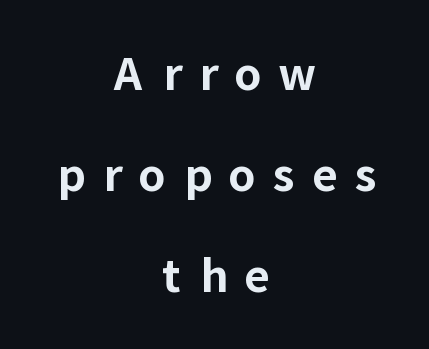
{"serif": "no", "italic": "no", "bold": "yes", "weight": "bold", "width": "normal", "stroke_contrast": "low", "x_height": "medium", "monospaced": "no", "underline": "no", "align": "center", "line_spacing": "loose", "line_spacing_ratio": 2.29, "letter_spacing": "wide", "letter_spacing_em": 0.39, "glyph_px": 44}
